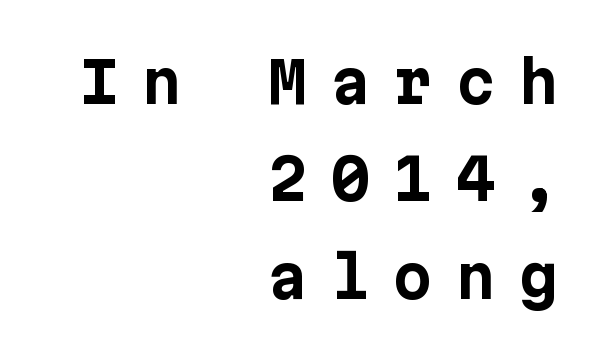
Q: Is the text bold? A: Yes.
Q: Is the text italic (slanted)? A: No, it is upright.
Q: Is the typeface a serif or a sans-serif typeface? A: Sans-serif.
Q: Is the text underlined? A: No.
Q: How is the paragraph aligned? A: Right-aligned.
Q: Is the spacing between letters normal or unusually wide? A: Unusually wide.
Q: Width (condensed, normal, or wide)? A: Normal.
Q: Stroke contrast? A: Low.
Q: x-height? A: Medium.
